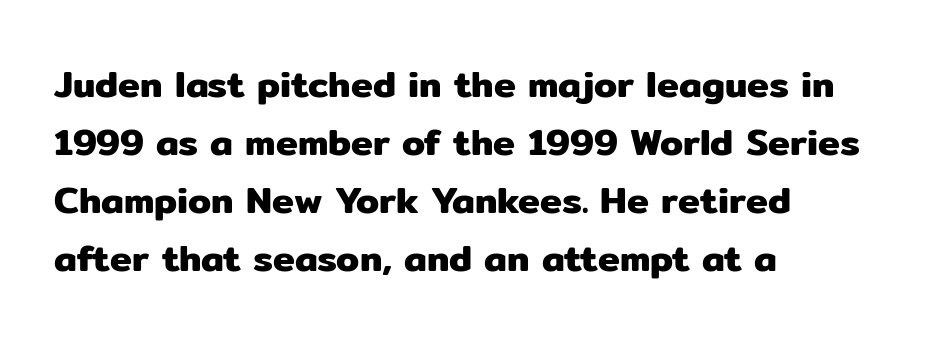
Q: Is the text italic (slanted)? A: No, it is upright.
Q: Is the typeface a serif or a sans-serif typeface? A: Sans-serif.
Q: Is the text underlined? A: No.
Q: How is the paragraph aligned? A: Left-aligned.
Q: Is the spacing between letters normal or unusually wide? A: Normal.
Q: Is the spacing between lines tight, normal or loose? A: Normal.
Q: Width (condensed, normal, or wide)? A: Normal.
Q: Stroke contrast? A: Low.
Q: x-height? A: Medium.
Q: Monospaced? A: No.
